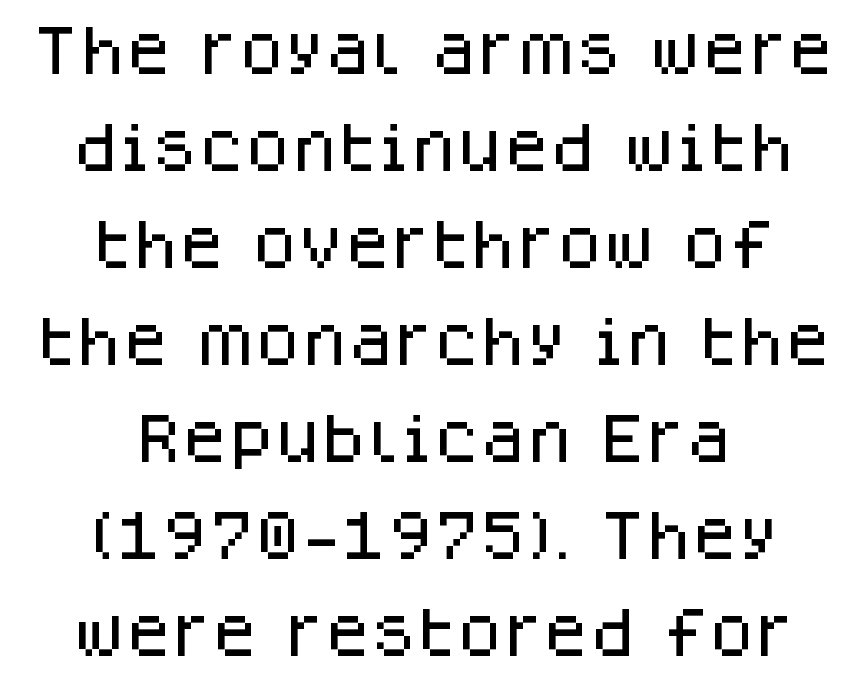
Here the designer chose a conventional face with non-uniform glyph widths. The face used here is a sans, in the tradition of grotesques and geometrics. The foot of each line stays bare and open. The compositor balanced each line on the midline. Nope, not italic — everything's standing straight.
